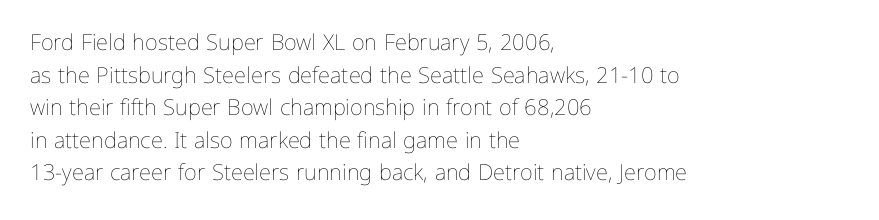
Q: Is the text bold? A: No.
Q: Is the text italic (slanted)? A: No, it is upright.
Q: Is the text underlined? A: No.
Q: How is the paragraph aligned? A: Left-aligned.
Q: Is the spacing between letters normal or unusually wide? A: Normal.
Q: Is the spacing between lines tight, normal or loose? A: Normal.
